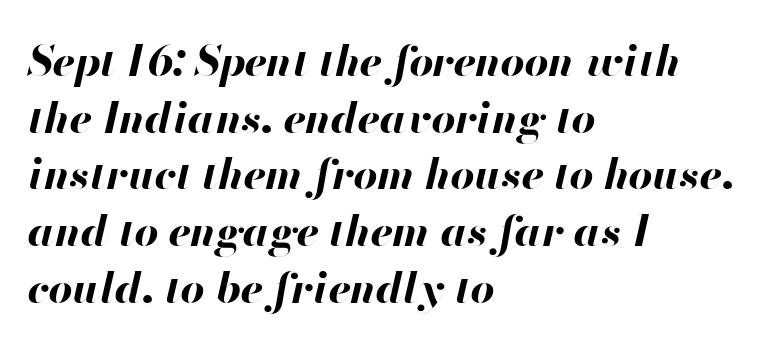
Slant detected: the letters are inclined. The space between consecutive lines is moderate. The gap between lines stays unmarked. Each letter keeps its own natural width here, so spacing adapts to shape. The face used here is rendered with its standard letterfit. Weight check: bold — yes, fully.
